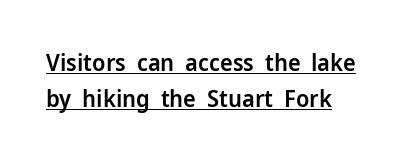
Q: Is the text bold? A: Semi-bold.
Q: Is the text italic (slanted)? A: No, it is upright.
Q: Is the text underlined? A: Yes.
Q: How is the paragraph aligned? A: Left-aligned.
Q: Is the spacing between letters normal or unusually wide? A: Normal.
Q: Is the spacing between lines tight, normal or loose? A: Normal.
